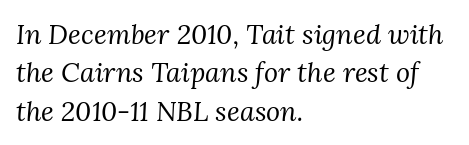
The rendering keeps characters at their native spacing. Would a proofreader flag this as italicized? Yes. The rendering anchors every line to the left-hand side. No chunkiness to these letters — they're not bold. The designer left line spacing at the default. Letters rest on an invisible, unmarked baseline.
